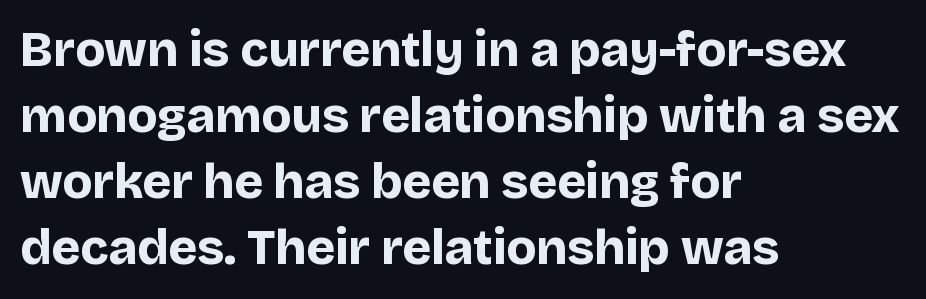
The image shows 49 px bold sans-serif type, upright; set left-aligned, normal line spacing (1.35x), normal letter spacing, not underlined; low stroke contrast and a large x-height.
